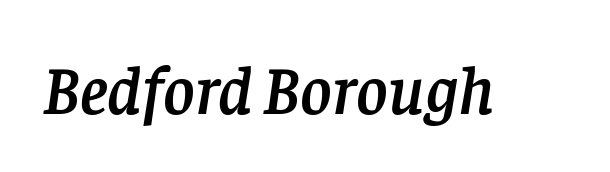
The image shows 68 px serif type, italic (leaning right); set normal letter spacing, not underlined; low stroke contrast and a large x-height.
